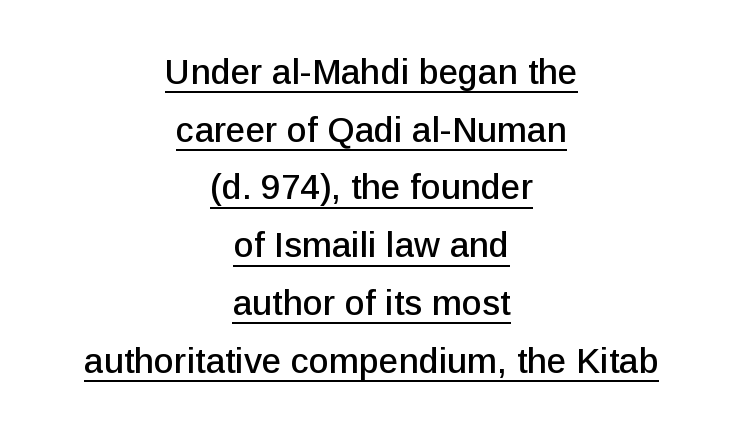
The leading is moderate, giving the passage an even texture. The letters advance in unequal steps, a hallmark of proportional type. Underline: present. The gaps between neighbouring characters are ordinary and unremarkable. The type family on display is of the sans-serif kind. Posture: straight, roman, zero tilt.
